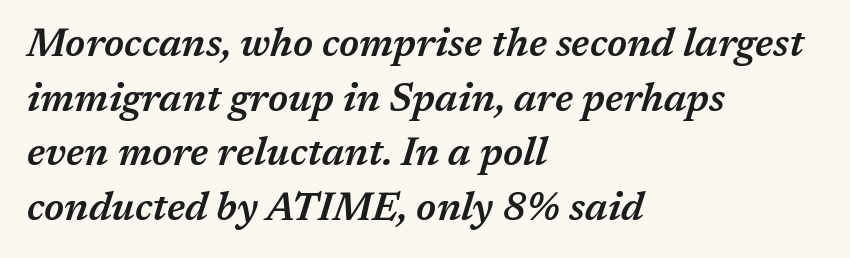
The image shows 39 px semibold type, italic (leaning right); set left-aligned, normal line spacing (1.4x), normal letter spacing, not underlined; medium stroke contrast and a medium x-height.
